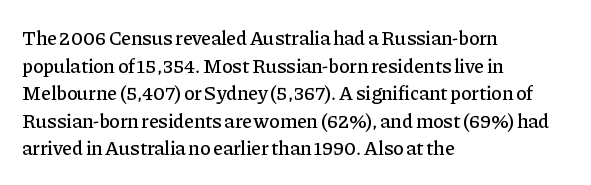
The block of text has a typical density, with ordinary space between rows. The letters stand straight up with perfectly vertical stems. Line starts are locked; line ends wander. Between one letter and the next there's only the usual sliver of space. Type without underlining.
